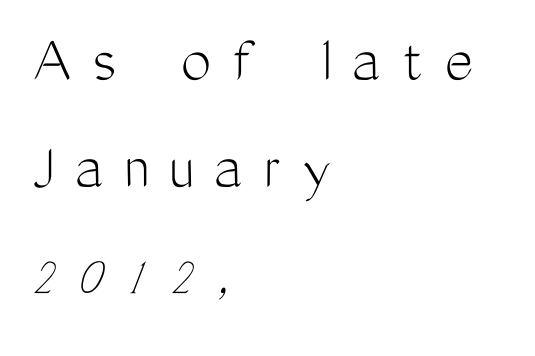
The block of text has a typical density, with ordinary space between rows. Each line starts at the same left margin while the right side varies. Is the stroke heavy? The answer is a plain regular-or-lighter. This rendering widens character spacing well past its baseline value. Spacing verdict: proportional, widths tailored to each character. Rule under the text: the space is simply empty.
